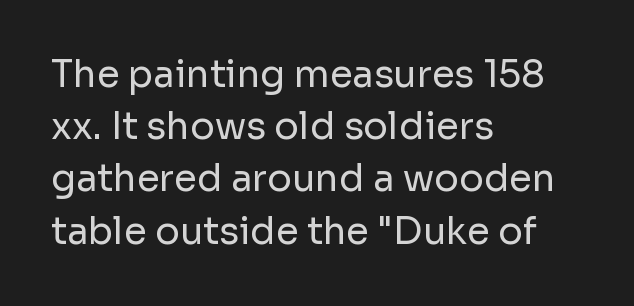
Spacing verdict: proportional, widths tailored to each character. Beneath every word, the page is bare. This sample uses an upright cut, with every glyph sitting square on the baseline. Summary of vertical rhythm: regular, with standard interline spacing.
